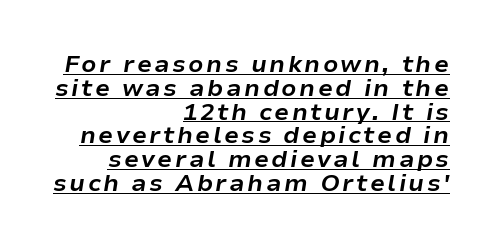
Q: Is the text bold? A: Yes.
Q: Is the text italic (slanted)? A: Yes, it leans right by about 9 degrees.
Q: Is the text underlined? A: Yes.
Q: How is the paragraph aligned? A: Right-aligned.
Q: Is the spacing between lines tight, normal or loose? A: Tight.
